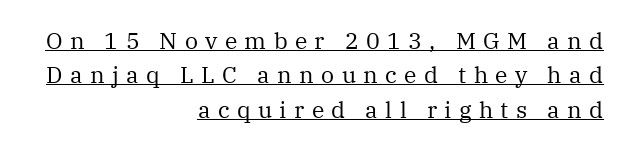
Q: Is the text bold? A: No.
Q: Is the text italic (slanted)? A: No, it is upright.
Q: Is the text underlined? A: Yes.
Q: How is the paragraph aligned? A: Right-aligned.
Q: Is the spacing between letters normal or unusually wide? A: Unusually wide.
Q: Is the spacing between lines tight, normal or loose? A: Normal.
